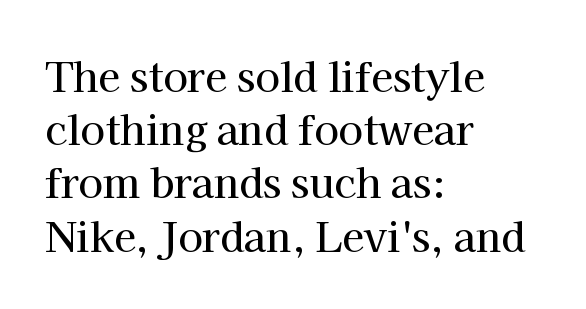
The image shows 40 px serif type, upright; set left-aligned, normal line spacing (1.33x), normal letter spacing, not underlined; high stroke contrast and a medium x-height.
